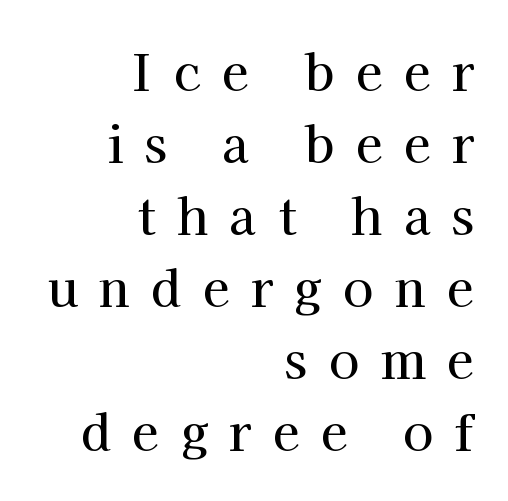
{"serif": "yes", "italic": "no", "width": "normal", "stroke_contrast": "high", "x_height": "medium", "monospaced": "no", "underline": "no", "align": "right", "line_spacing": "normal", "line_spacing_ratio": 1.47, "letter_spacing": "wide", "letter_spacing_em": 0.44, "glyph_px": 49}
